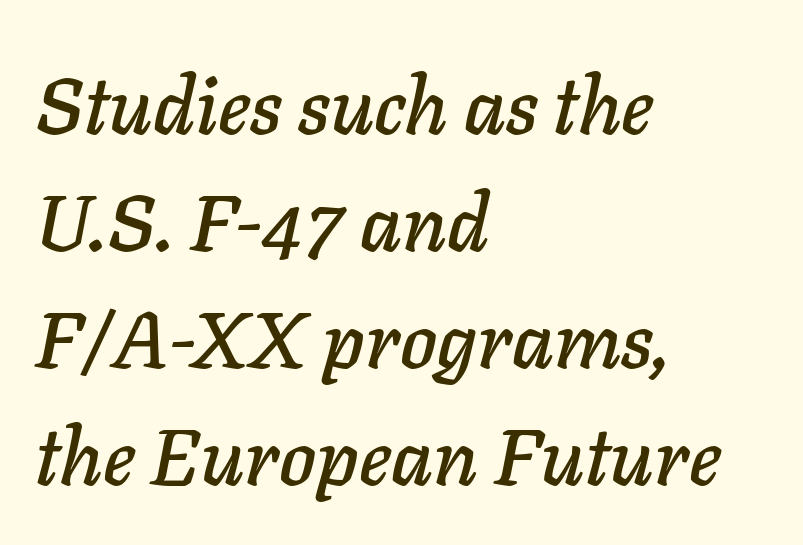
Q: Is the text italic (slanted)? A: Yes, it leans right by about 11 degrees.
Q: Is the text underlined? A: No.
Q: How is the paragraph aligned? A: Left-aligned.
Q: Is the spacing between letters normal or unusually wide? A: Normal.
Q: Is the spacing between lines tight, normal or loose? A: Normal.
Q: Width (condensed, normal, or wide)? A: Normal.
Q: Stroke contrast? A: Low.
Q: x-height? A: Medium.
Q: Monospaced? A: No.
